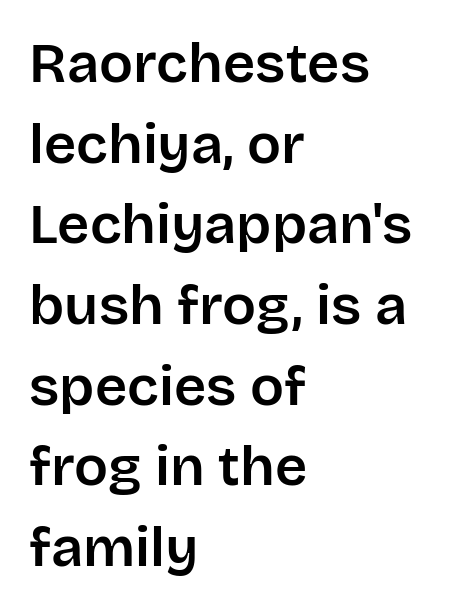
The image shows 56 px sans-serif type, upright; set left-aligned, normal line spacing (1.44x), normal letter spacing, not underlined; low stroke contrast and a large x-height.
